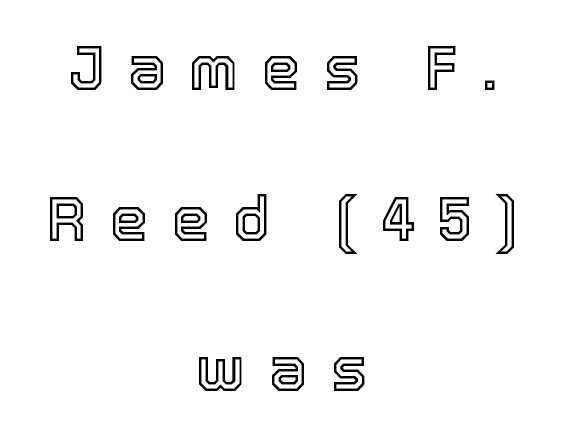
{"italic": "no", "width": "normal", "x_height": "medium", "monospaced": "no", "underline": "no", "align": "center", "line_spacing": "loose", "line_spacing_ratio": 2.43, "letter_spacing": "wide", "letter_spacing_em": 0.37, "glyph_px": 62}
